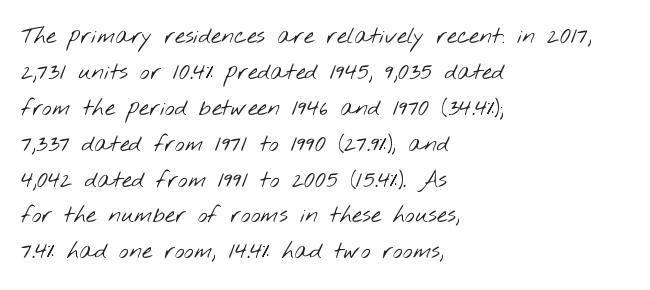
Q: Is the text bold? A: No.
Q: Is the text underlined? A: No.
Q: How is the paragraph aligned? A: Left-aligned.
Q: Is the spacing between letters normal or unusually wide? A: Normal.
Q: Is the spacing between lines tight, normal or loose? A: Normal.
